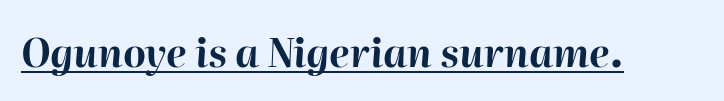
Q: Is the text bold? A: Yes.
Q: Is the text italic (slanted)? A: Yes, it leans right by about 2 degrees.
Q: Is the text underlined? A: Yes.
Q: Is the spacing between letters normal or unusually wide? A: Normal.
Q: Width (condensed, normal, or wide)? A: Normal.
Q: Stroke contrast? A: High.
Q: x-height? A: Medium.
Q: Monospaced? A: No.
